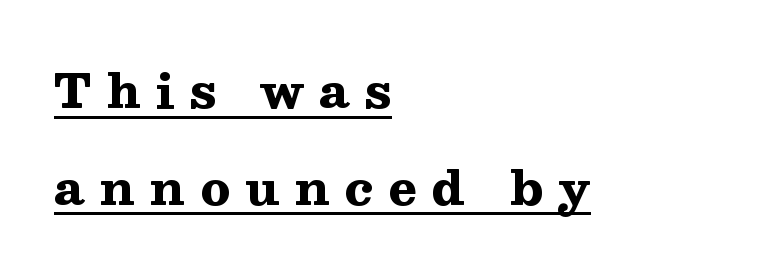
In designer terms, the underline attribute is active on this setting. Leftover space on each line is placed entirely after the last word. Proportional: the letters do not fall into vertical columns. Each new line begins a long way beneath the previous one. The rendering uses a bold face; every stroke is thick and dark.
